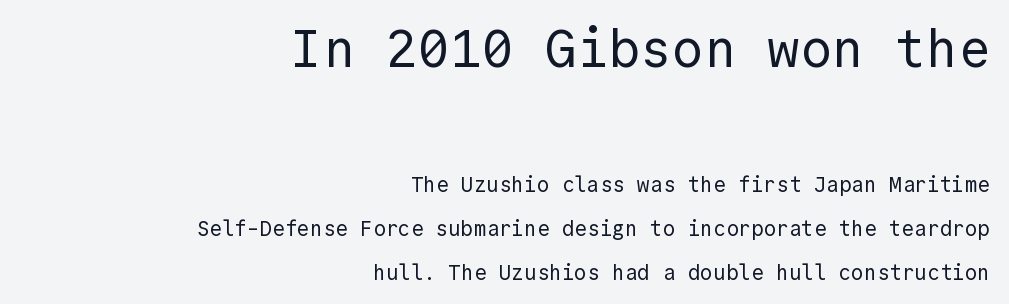
{"serif": "no", "italic": "no", "bold": "no", "weight": "regular", "width": "normal", "x_height": "medium", "monospaced": "yes", "underline": "no", "align": "right", "line_spacing": "loose", "line_spacing_ratio": 2.1, "letter_spacing": "normal", "letter_spacing_em": 0.0, "larger_block": "first", "size_ratio": 2.52, "glyph_px": 53}
